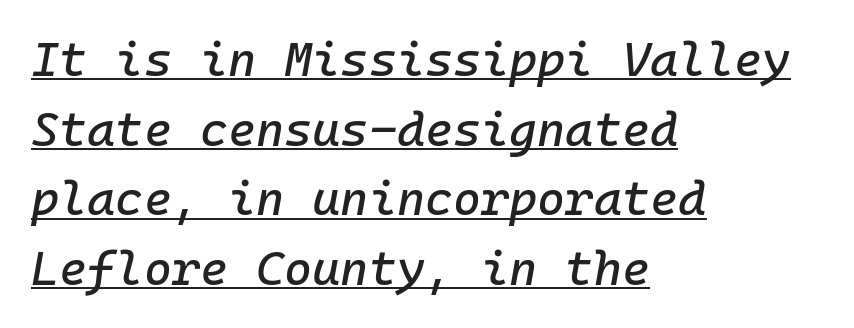
Q: Is the text italic (slanted)? A: Yes, it leans right by about 10 degrees.
Q: Is the text underlined? A: Yes.
Q: How is the paragraph aligned? A: Left-aligned.
Q: Is the spacing between letters normal or unusually wide? A: Normal.
Q: Is the spacing between lines tight, normal or loose? A: Normal.
Q: Width (condensed, normal, or wide)? A: Normal.
Q: Stroke contrast? A: Low.
Q: x-height? A: Medium.
Q: Monospaced? A: Yes.
